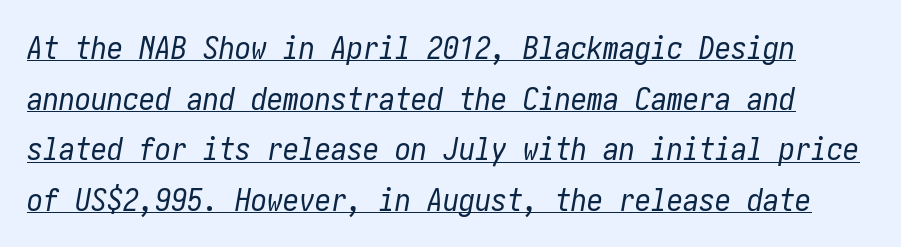
{"italic": "yes", "lean": "right", "slant_degrees": 10, "bold": "no", "weight": "regular", "width": "condensed", "stroke_contrast": "low", "x_height": "medium", "underline": "yes", "line_spacing": "normal", "line_spacing_ratio": 1.58, "letter_spacing": "normal", "letter_spacing_em": 0.0, "glyph_px": 32}
